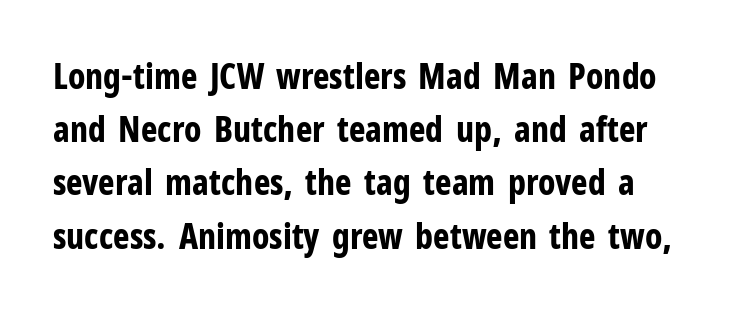
The image shows 35 px bold, condensed sans-serif type, upright; set normal line spacing (1.52x), normal letter spacing, not underlined; low stroke contrast and a medium x-height.
